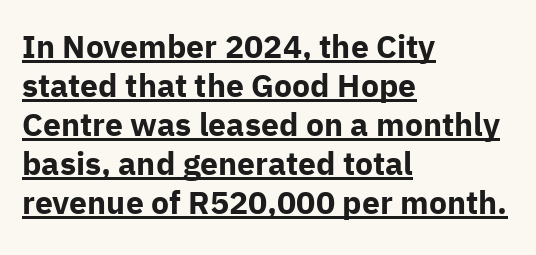
The face used here has the dense, thick strokes of a bold. Emphasis is given by a line drawn under the lettering. In terms of letterform style, serifs are entirely absent. Words appear dense and cohesive because spacing is normal. In terms of posture, this sample is upright.
